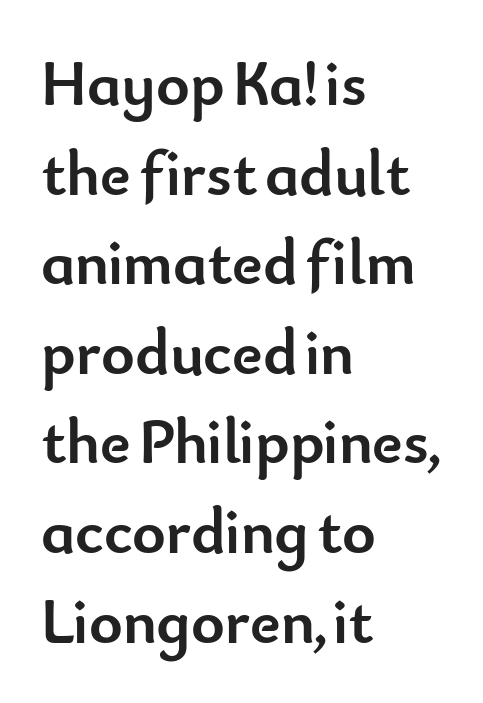
Nobody touched the tracking dial on this one. Upright lettering throughout. The leading is moderate, giving the passage an even texture. Layout note: lines flush left. Just letters on the line, the space beneath them empty.
